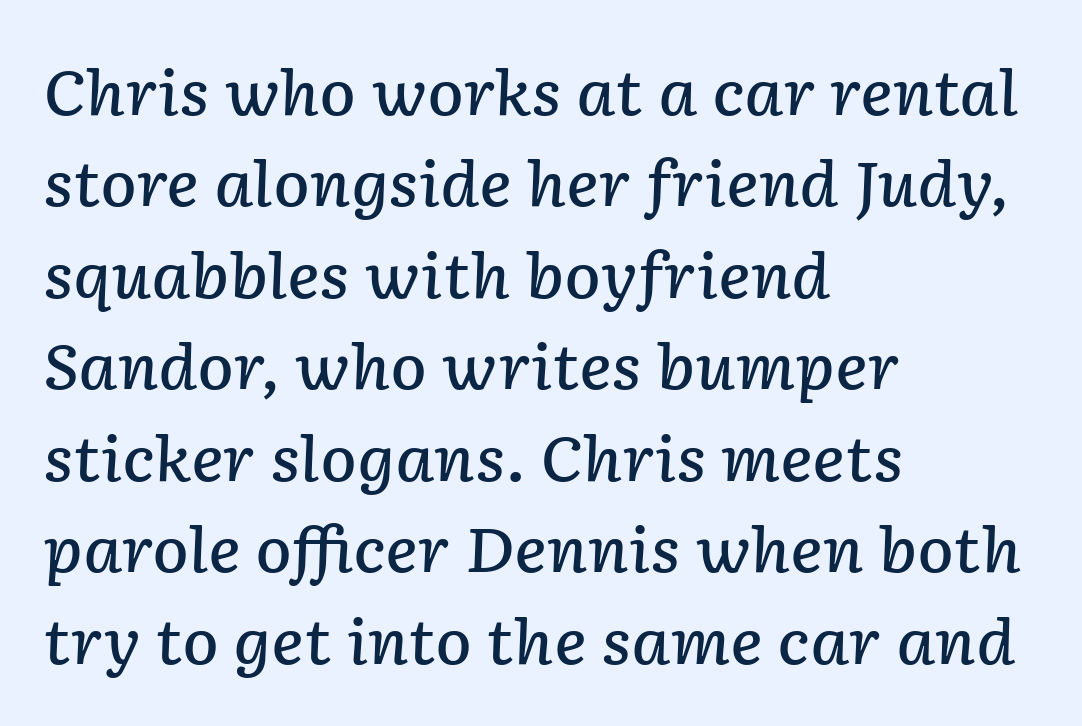
Q: Is the text bold? A: Semi-bold.
Q: Is the text italic (slanted)? A: Yes, it leans right by about 2 degrees.
Q: Is the text underlined? A: No.
Q: How is the paragraph aligned? A: Left-aligned.
Q: Is the spacing between letters normal or unusually wide? A: Normal.
Q: Is the spacing between lines tight, normal or loose? A: Normal.
Q: Width (condensed, normal, or wide)? A: Normal.
Q: Stroke contrast? A: Low.
Q: x-height? A: Medium.
Q: Monospaced? A: No.
